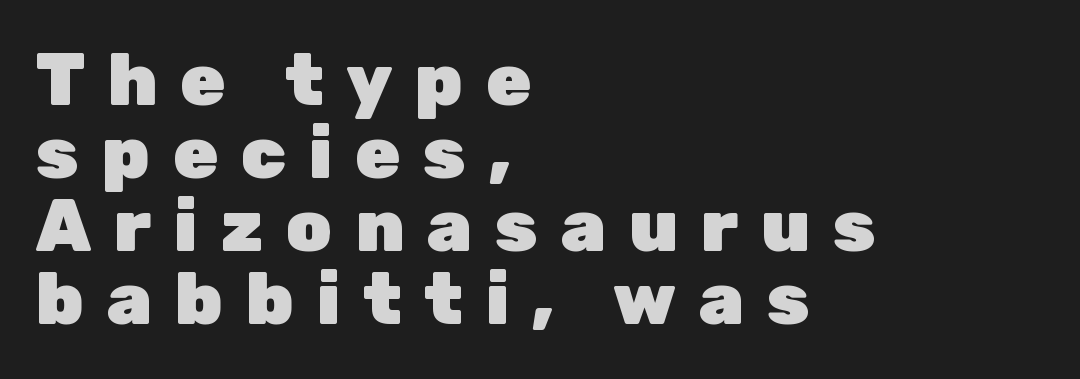
Q: Is the text bold? A: Yes.
Q: Is the text italic (slanted)? A: No, it is upright.
Q: Is the typeface a serif or a sans-serif typeface? A: Sans-serif.
Q: Is the text underlined? A: No.
Q: How is the paragraph aligned? A: Left-aligned.
Q: Is the spacing between letters normal or unusually wide? A: Unusually wide.
Q: Is the spacing between lines tight, normal or loose? A: Tight.
Q: Width (condensed, normal, or wide)? A: Normal.
Q: Stroke contrast? A: Low.
Q: x-height? A: Medium.
Q: Monospaced? A: No.
